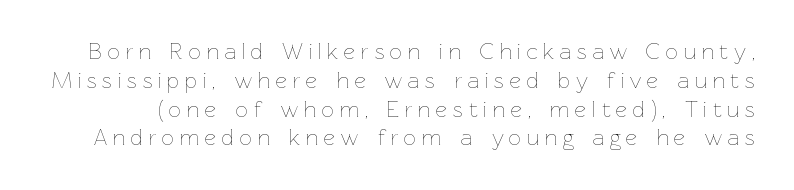
{"italic": "no", "bold": "no", "underline": "no", "line_spacing": "normal", "line_spacing_ratio": 1.31, "letter_spacing": "wide", "letter_spacing_em": 0.26, "glyph_px": 22}
